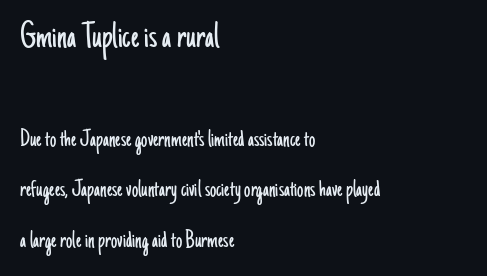
{"serif": "no", "italic": "no", "bold": "no", "weight": "light", "width": "condensed", "stroke_contrast": "low", "x_height": "small", "monospaced": "no", "underline": "no", "align": "left", "line_spacing": "loose", "line_spacing_ratio": 2.03, "letter_spacing": "normal", "letter_spacing_em": 0.0, "larger_block": "first", "size_ratio": 1.52, "glyph_px": 38}
